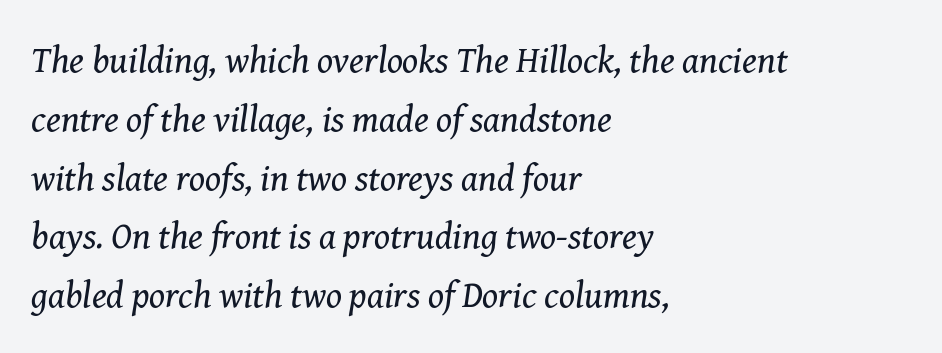
Letters rest on an invisible, unmarked baseline. All the whitespace from short lines collects on the right. The axis of the letterforms is tilted away from vertical. Stroke mass is kept to a normal reading level or below.
